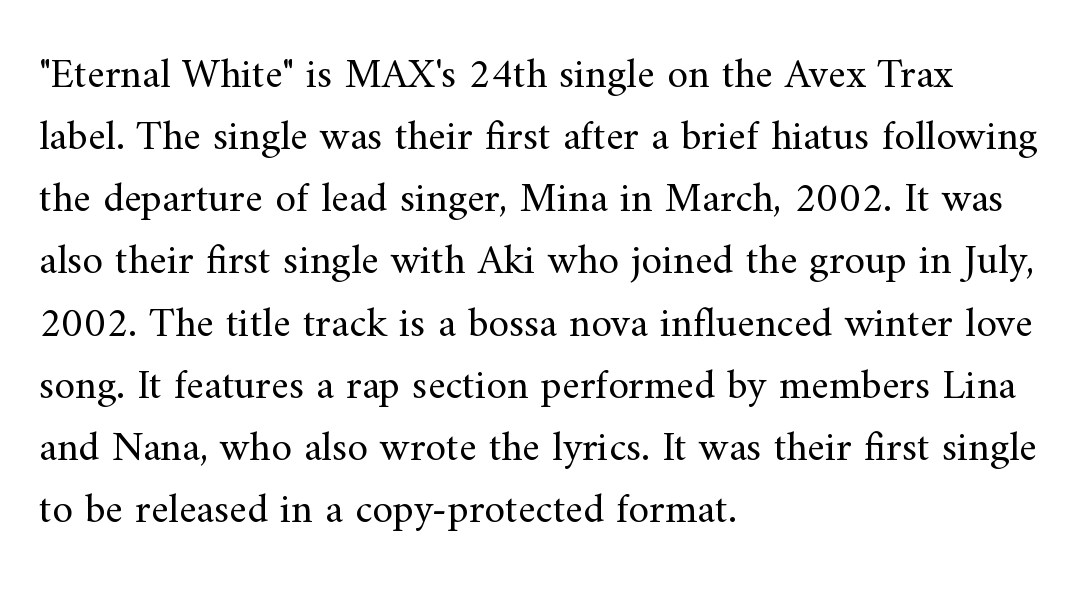
{"serif": "yes", "italic": "no", "bold": "no", "weight": "regular", "width": "normal", "stroke_contrast": "medium", "x_height": "small", "monospaced": "no", "underline": "no", "align": "left", "line_spacing": "normal", "line_spacing_ratio": 1.48, "letter_spacing": "normal", "letter_spacing_em": 0.0, "glyph_px": 42}
